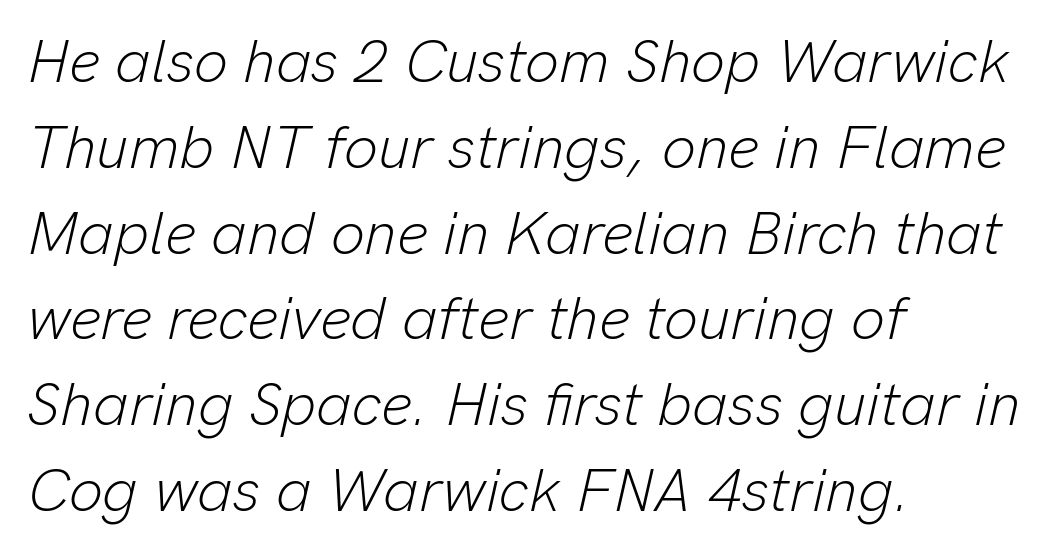
The image shows 60 px light type, italic (leaning right); set left-aligned, normal line spacing (1.43x), normal letter spacing, not underlined; low stroke contrast and a medium x-height.
